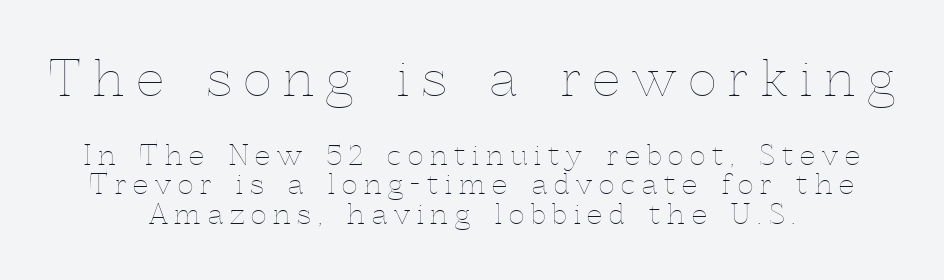
The typesetter chose a symmetrical, centered arrangement here. The passage shown has open, widely tracked lettering throughout. Bare-footed words on every line. The passage shown stacks its lines with hardly any gap. On a weight scale, this lands at 450 or below.
